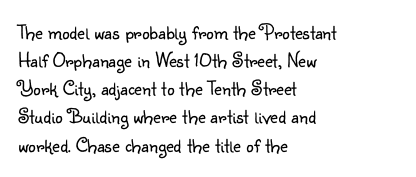
{"italic": "no", "bold": "no", "underline": "no", "align": "left", "line_spacing": "normal", "line_spacing_ratio": 1.34, "letter_spacing": "normal", "letter_spacing_em": 0.0, "glyph_px": 21}
